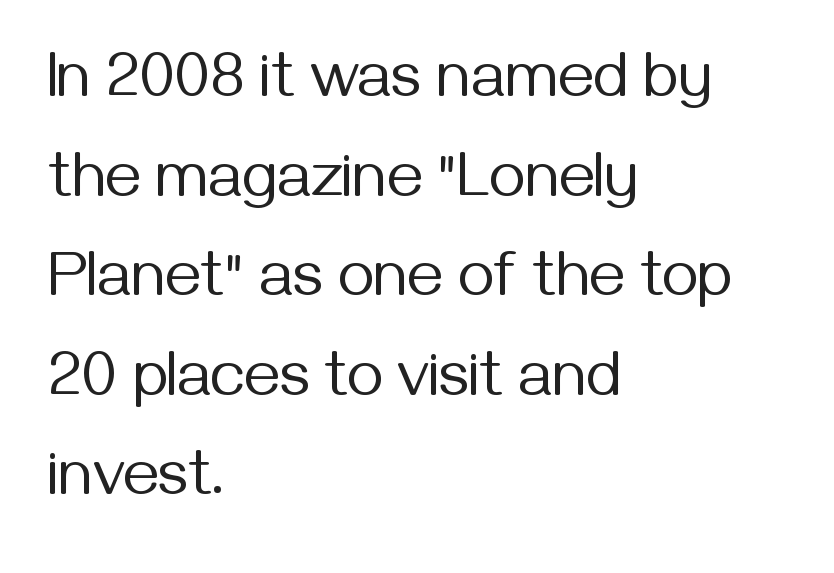
The words here are not underlined. Does the type have serifs? No, each stem ends abruptly. The rendering anchors every line to the left-hand side. You could not count columns in this text — the font is proportionally spaced. Line spacing here is normal. The letters stand upright; this is a roman face.
